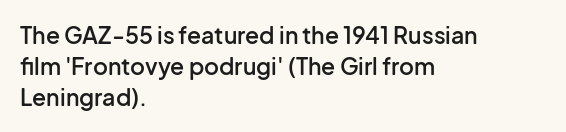
Whoever set this chose a conventional vertical rhythm. There is no visible air inserted between adjacent glyphs. Where is the straight margin? On the left. Type without underlining. The specimen reads as upright at a glance. The typesetting leans somewhat heavy: a semibold.
